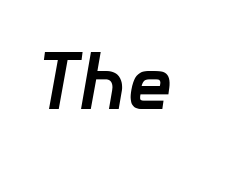
The image shows 75 px bold type, italic (leaning right); set normal letter spacing, not underlined; low stroke contrast and a medium x-height.
